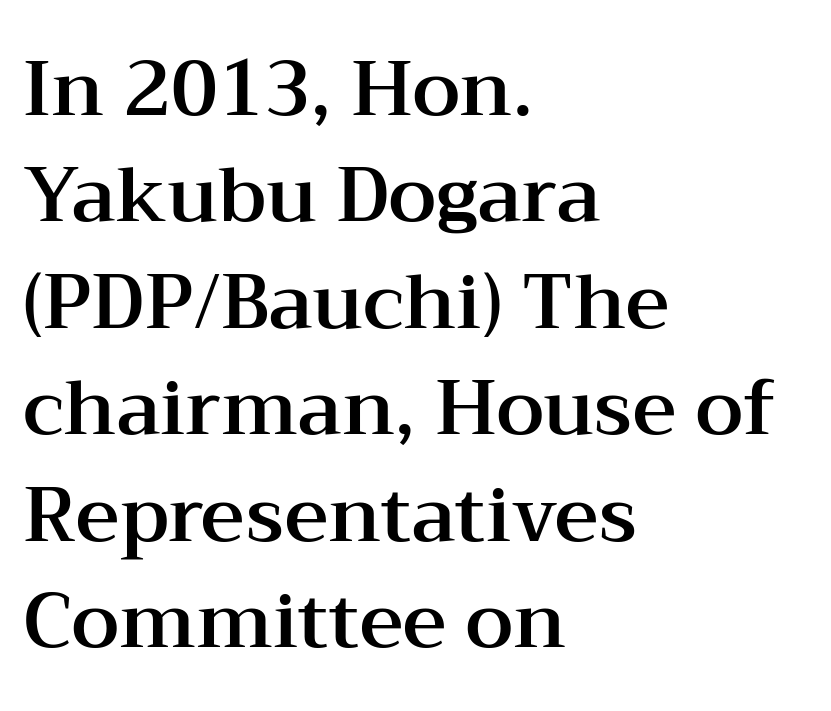
Typographically, this falls in the serif category. Reading down the column, the eye jumps a familiar distance to each next line. No extra tracking has been applied to these lines. A classic flush-left, rag-right setting is used for this passage. The passage shown is not underscored anywhere. You could not count columns in this text — the font is proportionally spaced.
